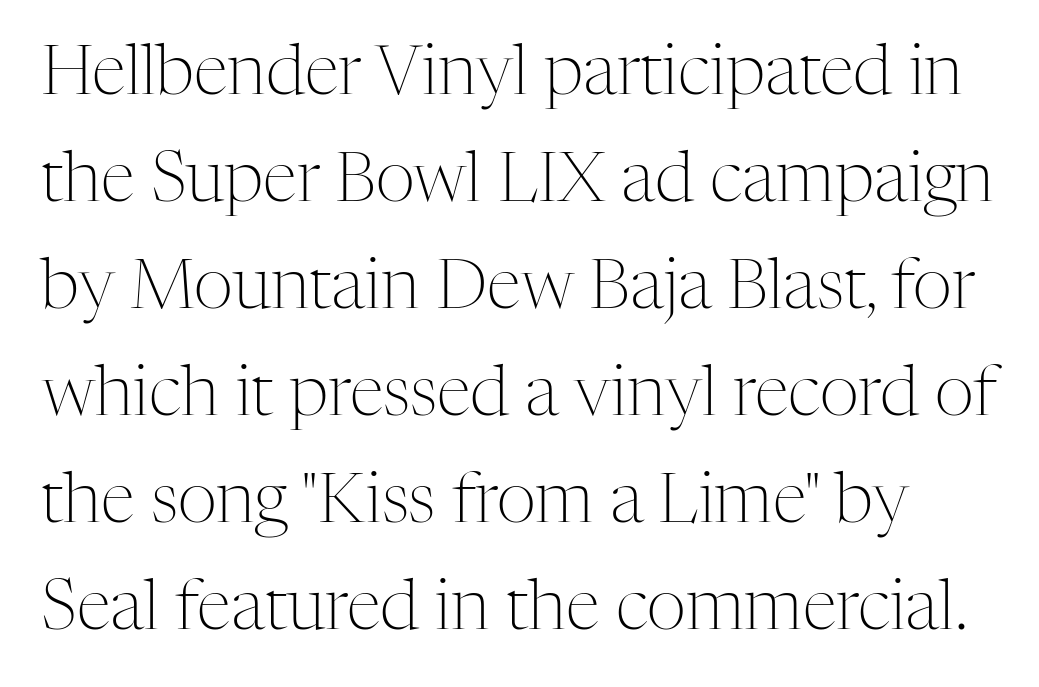
{"serif": "yes", "italic": "no", "bold": "no", "weight": "light", "width": "normal", "stroke_contrast": "medium", "x_height": "medium", "monospaced": "no", "underline": "no", "line_spacing": "normal", "line_spacing_ratio": 1.55, "letter_spacing": "normal", "letter_spacing_em": 0.0, "glyph_px": 69}
